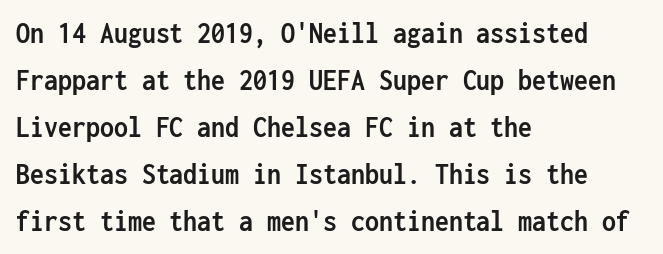
The image shows 31 px semibold, condensed sans-serif type, upright, monospaced; set left-aligned, normal line spacing (1.52x), normal letter spacing, not underlined; low stroke contrast and a medium x-height.
